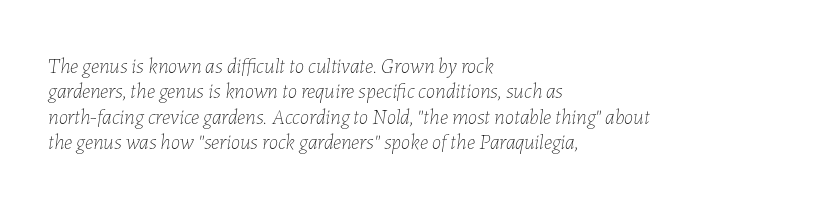
The image shows 21 px text type, italic (leaning right); set left-aligned, line spacing 1.21x, normal letter spacing, not underlined.
